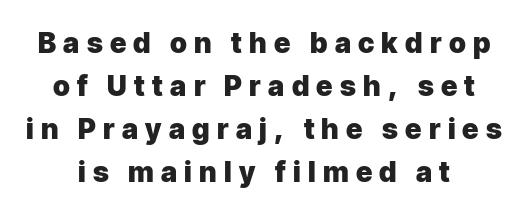
The image shows 28 px heavy sans-serif type, upright; set centered, normal line spacing (1.53x), unusually wide letter spacing (+0.26 em), not underlined; low stroke contrast and a medium x-height.
